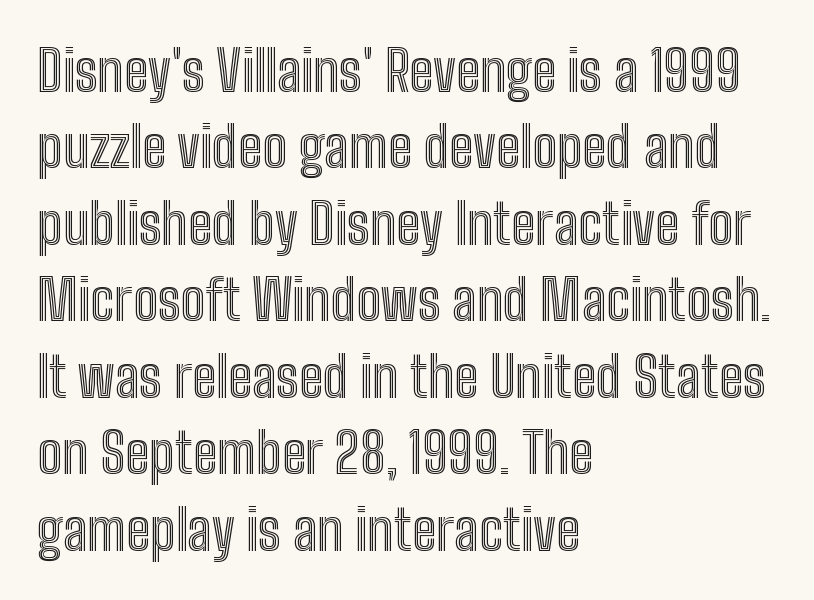
{"italic": "no", "width": "condensed", "x_height": "medium", "monospaced": "no", "underline": "no", "align": "left", "line_spacing": "normal", "line_spacing_ratio": 1.39, "letter_spacing": "normal", "letter_spacing_em": 0.0, "glyph_px": 55}
